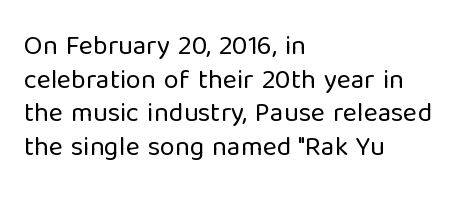
Q: Is the text bold? A: No.
Q: Is the text italic (slanted)? A: No, it is upright.
Q: Is the text underlined? A: No.
Q: How is the paragraph aligned? A: Left-aligned.
Q: Is the spacing between letters normal or unusually wide? A: Normal.
Q: Is the spacing between lines tight, normal or loose? A: Normal.
